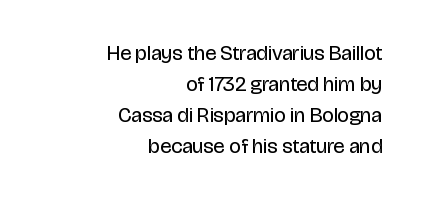
The image shows 21 px text type, upright; set right-aligned, normal line spacing (1.48x), normal letter spacing, not underlined.
